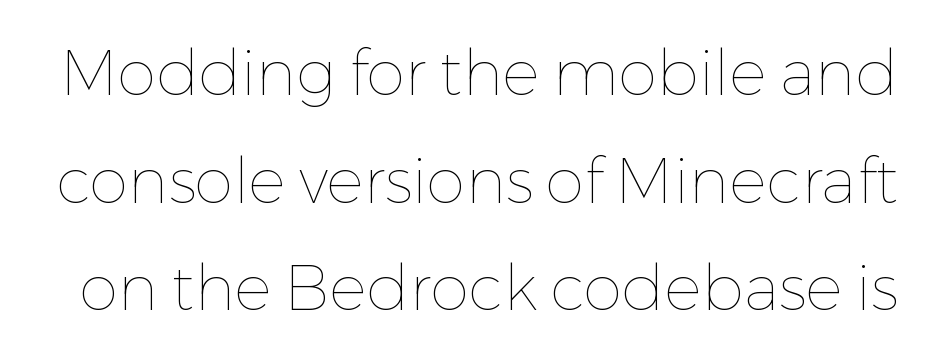
Varying glyph widths throughout — classic text-font behaviour. The face used here is rendered with its standard letterfit. A roman cut, with each character standing at attention. A clean baseline with only descenders dipping below it. Vertical stems look standard width or narrower in stroke.
